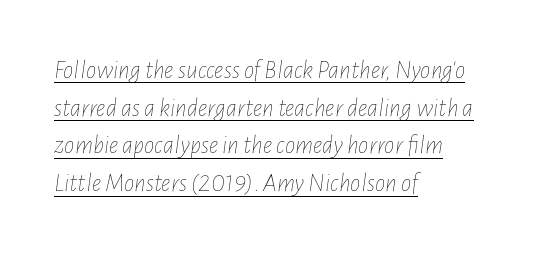
The image shows 26 px text type, italic (leaning right); set left-aligned, normal line spacing (1.45x), normal letter spacing, underlined.
